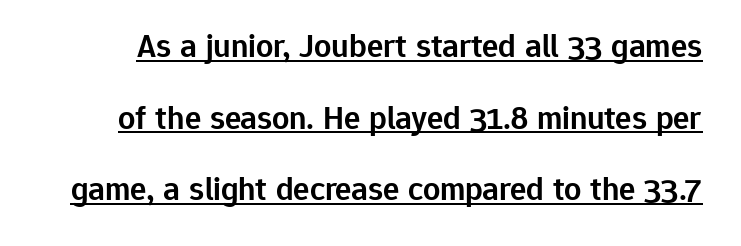
The image shows 34 px semibold sans-serif type, upright; set loose line spacing (2.11x), normal letter spacing, underlined; low stroke contrast and a medium x-height.
